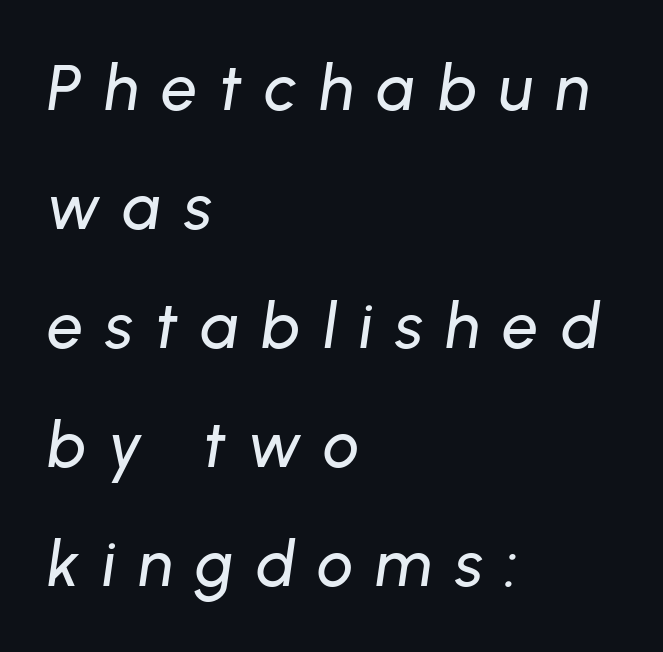
{"italic": "yes", "lean": "right", "slant_degrees": 8, "width": "normal", "stroke_contrast": "low", "x_height": "medium", "monospaced": "no", "underline": "no", "align": "left", "line_spacing_ratio": 1.86, "letter_spacing": "wide", "letter_spacing_em": 0.35, "glyph_px": 64}
